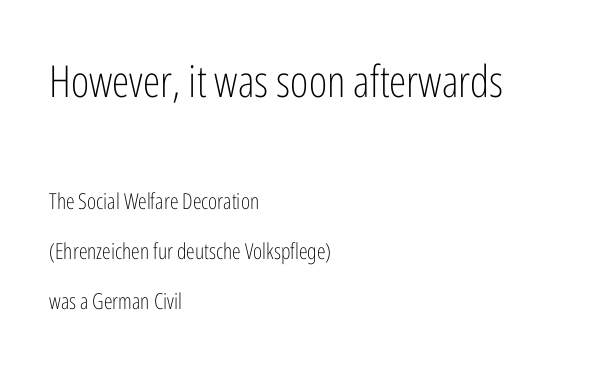
{"serif": "no", "italic": "no", "bold": "no", "weight": "light", "width": "condensed", "stroke_contrast": "low", "x_height": "medium", "monospaced": "no", "underline": "no", "align": "left", "line_spacing": "loose", "line_spacing_ratio": 2.28, "letter_spacing": "normal", "letter_spacing_em": 0.0, "larger_block": "first", "size_ratio": 2.0, "glyph_px": 44}
